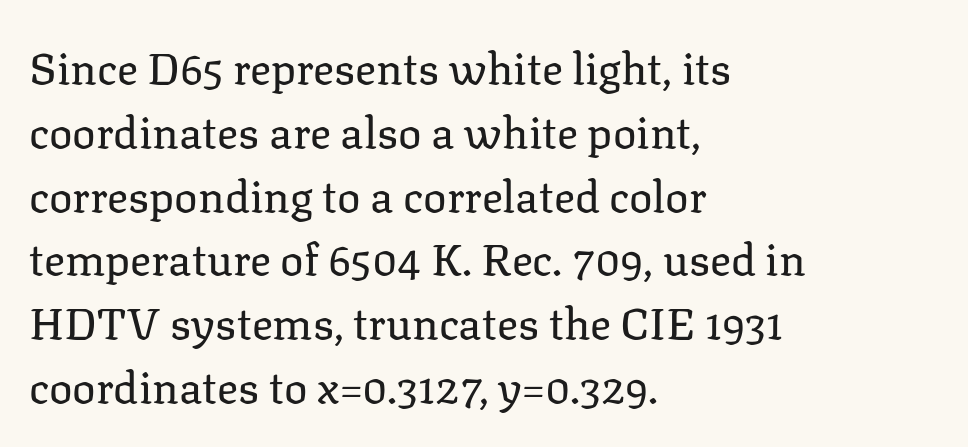
The image shows 44 px regular-weight serif type, upright; set left-aligned, normal line spacing (1.45x), normal letter spacing, not underlined; low stroke contrast and a medium x-height.
